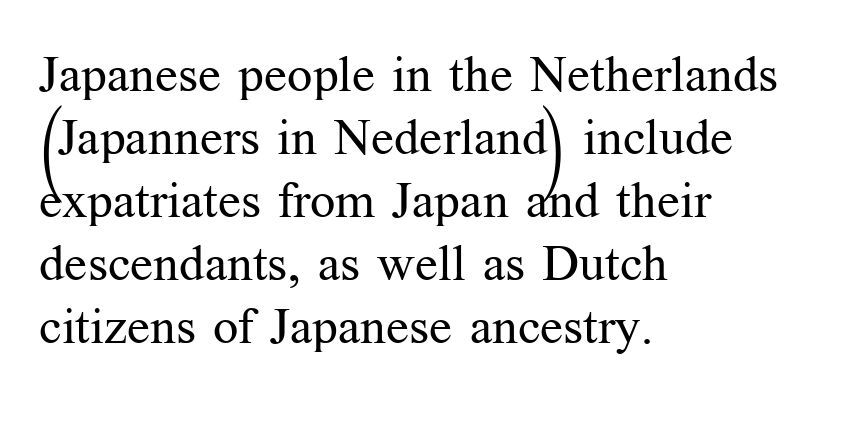
Q: Is the text bold? A: No.
Q: Is the text italic (slanted)? A: No, it is upright.
Q: Is the typeface a serif or a sans-serif typeface? A: Serif.
Q: Is the text underlined? A: No.
Q: How is the paragraph aligned? A: Left-aligned.
Q: Is the spacing between letters normal or unusually wide? A: Normal.
Q: Is the spacing between lines tight, normal or loose? A: Normal.
Q: Width (condensed, normal, or wide)? A: Normal.
Q: Stroke contrast? A: Medium.
Q: x-height? A: Medium.
Q: Monospaced? A: No.
